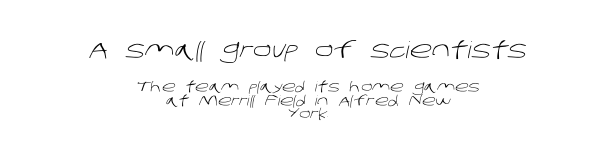
The image shows 23 px text type; set centered, tight line spacing (0.98x), normal letter spacing, not underlined; the first (top) block is 1.64x larger.
